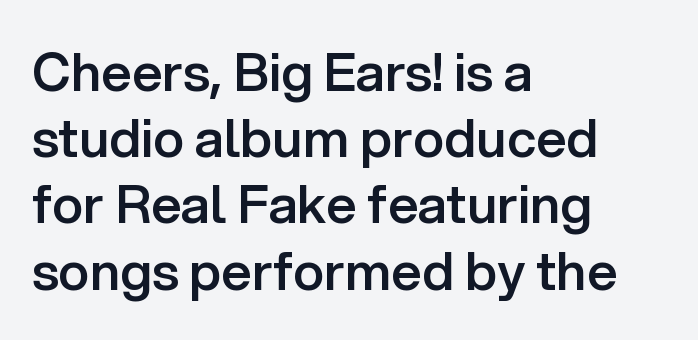
{"serif": "no", "italic": "no", "bold": "semi", "weight": "semibold", "width": "normal", "stroke_contrast": "low", "x_height": "medium", "monospaced": "no", "underline": "no", "align": "left", "line_spacing": "normal", "line_spacing_ratio": 1.25, "letter_spacing": "normal", "letter_spacing_em": 0.0, "glyph_px": 53}
